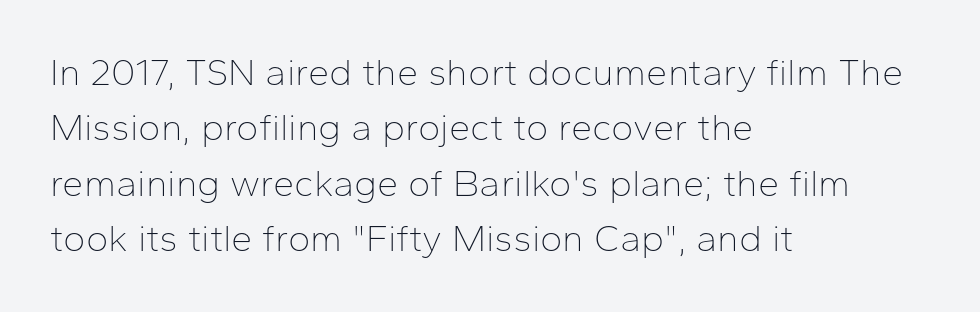
{"serif": "no", "italic": "no", "bold": "no", "weight": "thin", "width": "normal", "stroke_contrast": "low", "x_height": "medium", "monospaced": "no", "underline": "no", "align": "left", "line_spacing": "normal", "line_spacing_ratio": 1.46, "letter_spacing": "normal", "letter_spacing_em": 0.0, "glyph_px": 38}
